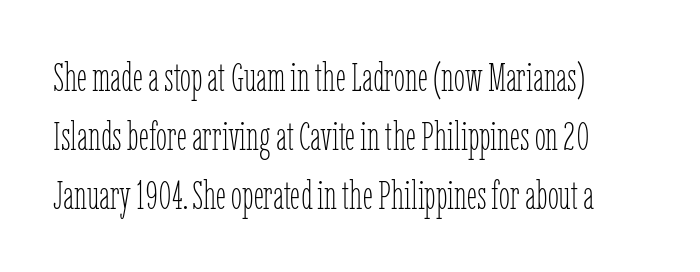
The image shows 40 px thin, condensed type, upright; set left-aligned, normal line spacing (1.47x), normal letter spacing, not underlined; low stroke contrast and a medium x-height.
